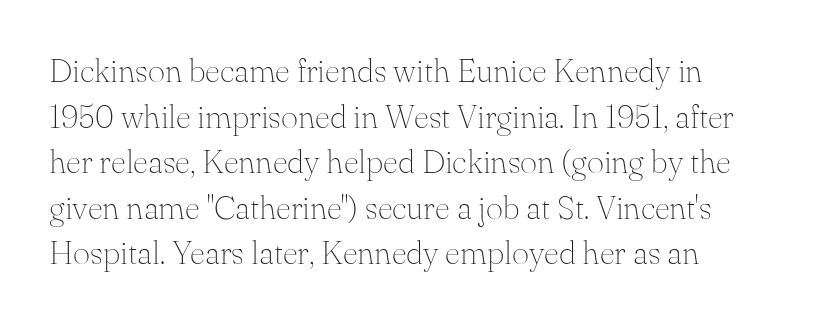
This sample uses plain, unmodified letter spacing. Type without underlining. The weight would be labelled regular, book, light, or lighter still. The font family rendered here belongs to the serif group. Each letter keeps its own natural width here, so spacing adapts to shape. The rows are spaced the way most documents space them.
